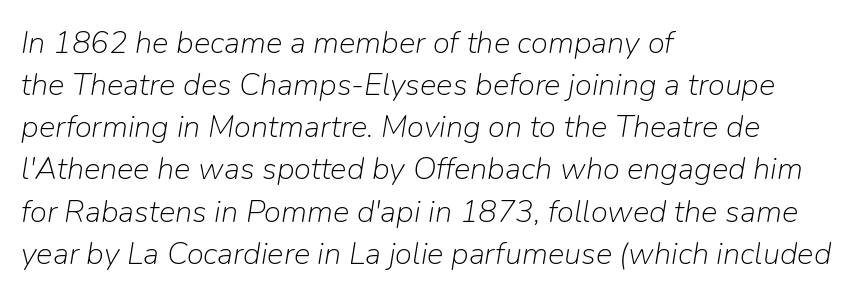
{"italic": "yes", "lean": "right", "slant_degrees": 9, "bold": "no", "weight": "light", "width": "normal", "stroke_contrast": "low", "x_height": "medium", "monospaced": "no", "underline": "no", "align": "left", "line_spacing": "normal", "line_spacing_ratio": 1.36, "letter_spacing": "normal", "letter_spacing_em": 0.0, "glyph_px": 31}
